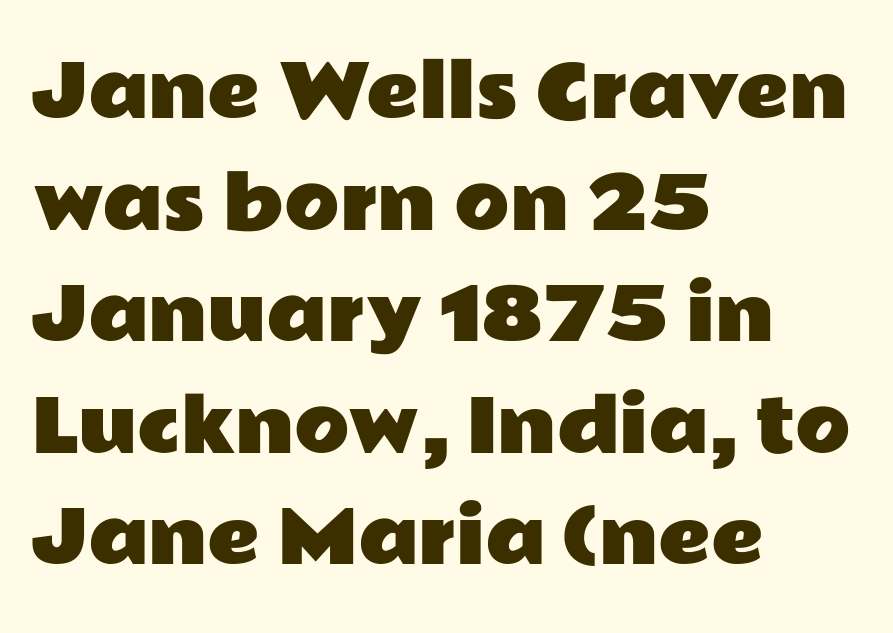
{"serif": "no", "italic": "no", "width": "wide", "stroke_contrast": "low", "x_height": "medium", "monospaced": "no", "underline": "no", "align": "left", "line_spacing": "normal", "line_spacing_ratio": 1.55, "letter_spacing": "normal", "letter_spacing_em": 0.0, "glyph_px": 72}
